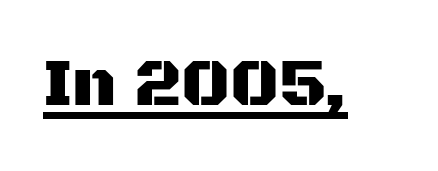
Glyph-to-glyph distance matches everyday printed text. The words here are underlined. This is roman type, the default non-slanted kind. Serif or sans? Sans — the stroke terminals are bare.
